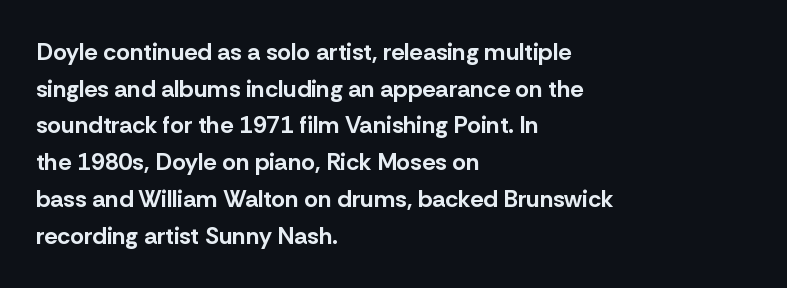
Q: Is the text bold? A: Yes.
Q: Is the text italic (slanted)? A: No, it is upright.
Q: Is the text underlined? A: No.
Q: How is the paragraph aligned? A: Left-aligned.
Q: Is the spacing between letters normal or unusually wide? A: Normal.
Q: Is the spacing between lines tight, normal or loose? A: Normal.
